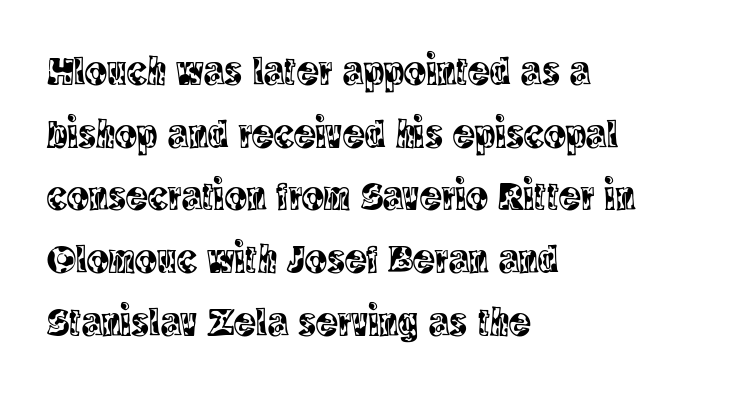
Q: Is the text italic (slanted)? A: No, it is upright.
Q: Is the typeface a serif or a sans-serif typeface? A: Serif.
Q: Is the text underlined? A: No.
Q: How is the paragraph aligned? A: Left-aligned.
Q: Is the spacing between letters normal or unusually wide? A: Normal.
Q: Is the spacing between lines tight, normal or loose? A: Normal.
Q: Width (condensed, normal, or wide)? A: Condensed.
Q: x-height? A: Large.
Q: Monospaced? A: No.
